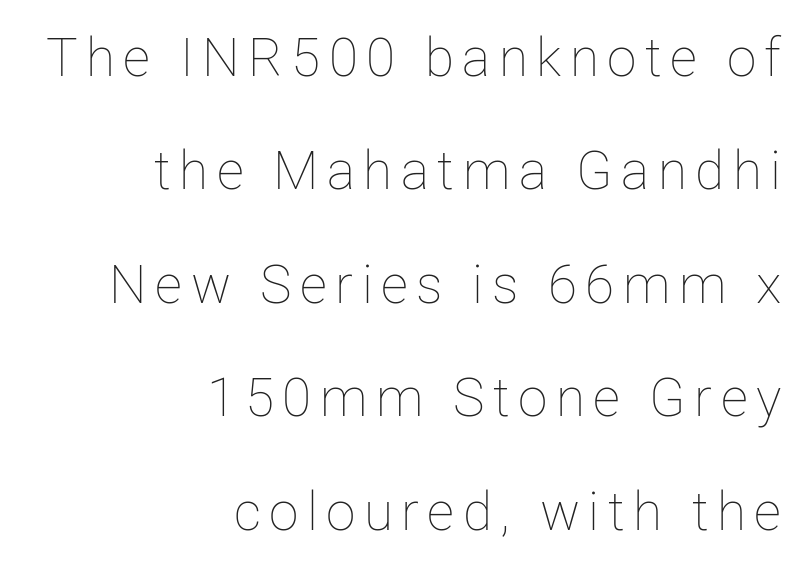
Q: Is the text bold? A: No.
Q: Is the text italic (slanted)? A: No, it is upright.
Q: Is the text underlined? A: No.
Q: How is the paragraph aligned? A: Right-aligned.
Q: Is the spacing between lines tight, normal or loose? A: Loose.
Q: Width (condensed, normal, or wide)? A: Normal.
Q: Stroke contrast? A: Low.
Q: x-height? A: Medium.
Q: Monospaced? A: No.
